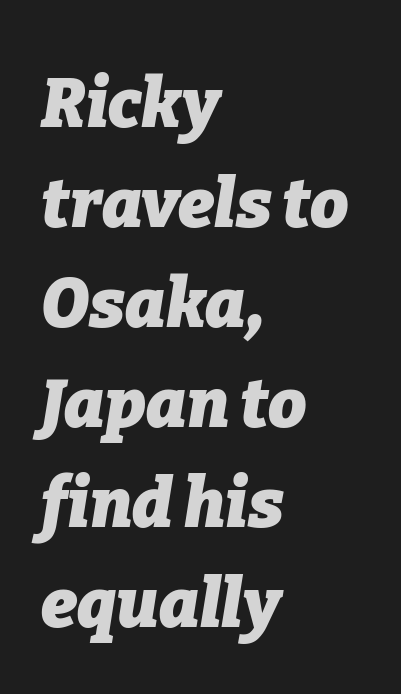
How would I describe the line gaps? Plain and ordinary. Notice how thick the strokes are: this is what a full bold looks like. A typesetter would call this proportional, since set widths differ per character. In CSS terms this would be text-align: left.
